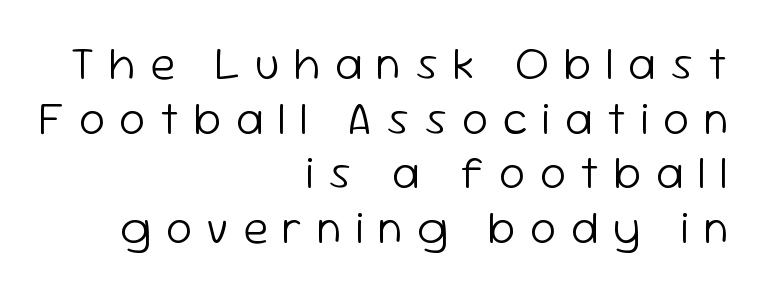
{"serif": "no", "italic": "no", "bold": "no", "weight": "light", "width": "normal", "stroke_contrast": "low", "x_height": "medium", "monospaced": "no", "underline": "no", "align": "right", "line_spacing_ratio": 1.19, "letter_spacing": "wide", "letter_spacing_em": 0.31, "glyph_px": 46}
